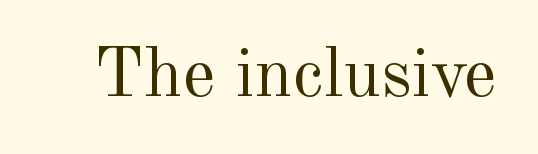
Letters have the restrained weight of plain body copy at most. I'd call this a serif setting — the letters wear small feet. Note the varied advance widths — an 'i' is clearly narrower than an 'm'. Every stem runs plumb, perpendicular to the baseline.
